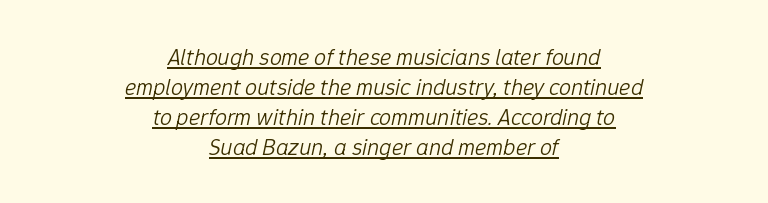
The image shows 24 px text type, italic (leaning right); set centered, normal line spacing (1.25x), normal letter spacing, underlined.
